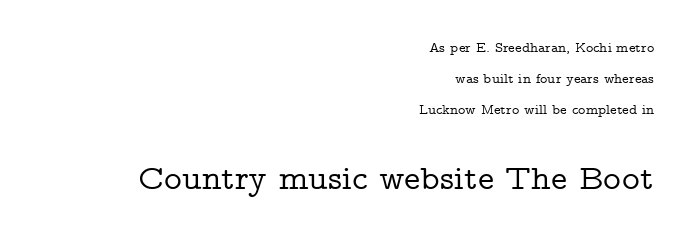
Q: Is the text italic (slanted)? A: No, it is upright.
Q: Is the typeface a serif or a sans-serif typeface? A: Serif.
Q: Is the text underlined? A: No.
Q: How is the paragraph aligned? A: Right-aligned.
Q: Is the spacing between letters normal or unusually wide? A: Normal.
Q: Is the spacing between lines tight, normal or loose? A: Loose.
Q: Which block of text is set in a larger size, the first (top) or the second (bottom)? A: The second (bottom) one.
Q: Width (condensed, normal, or wide)? A: Wide.
Q: Stroke contrast? A: Low.
Q: x-height? A: Medium.
Q: Monospaced? A: No.
